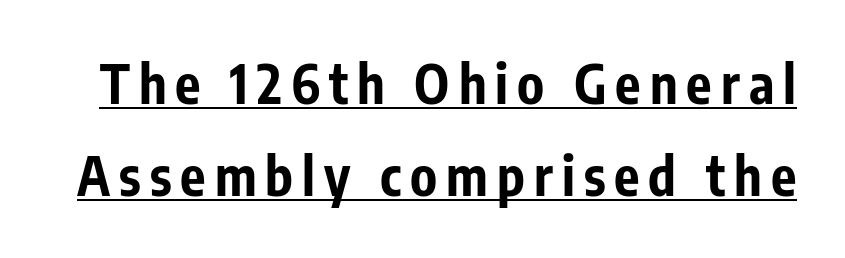
The image shows 53 px bold, condensed sans-serif type, upright; set line spacing 1.74x, underlined; low stroke contrast and a medium x-height.
